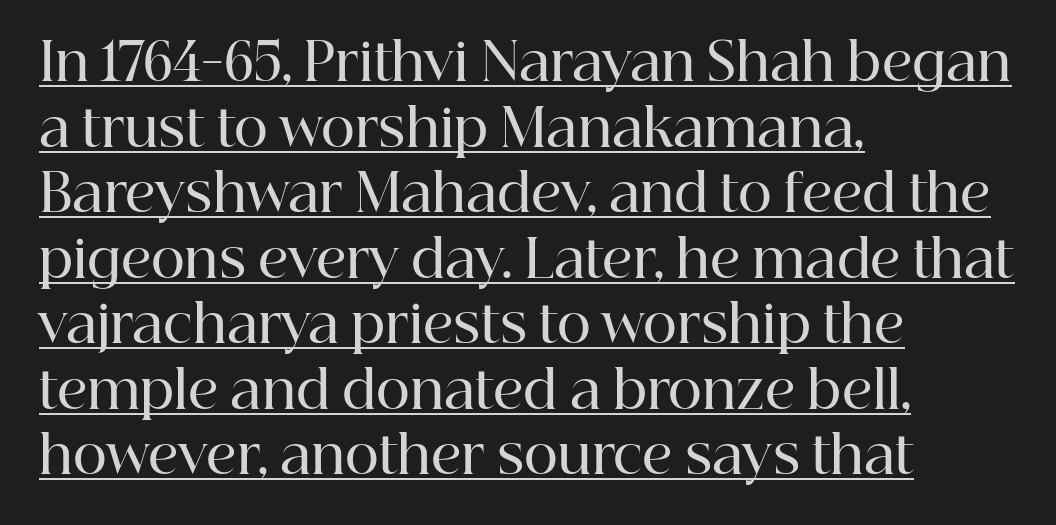
The image shows 52 px semibold serif type, upright; set left-aligned, normal line spacing (1.26x), normal letter spacing, underlined; high stroke contrast and a medium x-height.
